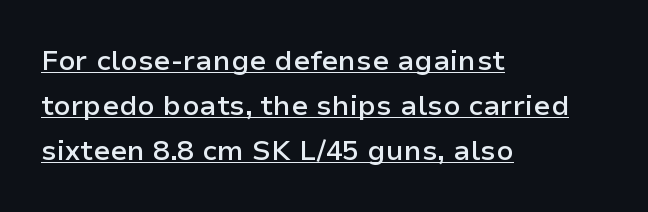
Q: Is the text bold? A: Semi-bold.
Q: Is the text italic (slanted)? A: No, it is upright.
Q: Is the typeface a serif or a sans-serif typeface? A: Sans-serif.
Q: Is the text underlined? A: Yes.
Q: How is the paragraph aligned? A: Left-aligned.
Q: Is the spacing between letters normal or unusually wide? A: Normal.
Q: Is the spacing between lines tight, normal or loose? A: Normal.
Q: Width (condensed, normal, or wide)? A: Normal.
Q: Stroke contrast? A: Low.
Q: x-height? A: Medium.
Q: Monospaced? A: No.
